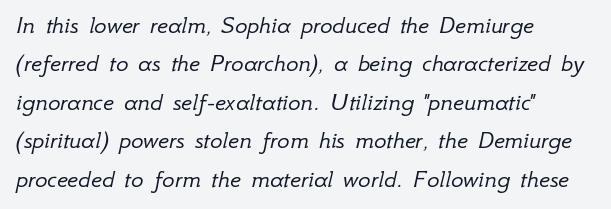
This is not heavy type; no bold has been used. Vertically, the passage feels balanced, rows spaced as you'd expect. Clear beneath every line of the passage. The typesetter chose a ragged-right arrangement here. Is the type slanted? Yes — the strokes lean at a clear angle.
